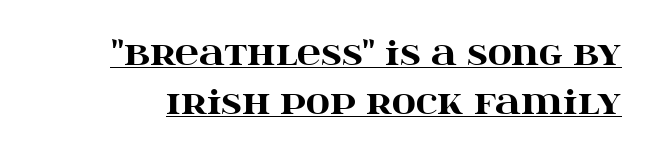
{"serif": "yes", "italic": "no", "bold": "yes", "weight": "heavy", "width": "wide", "stroke_contrast": "high", "x_height": "large", "monospaced": "no", "underline": "yes", "line_spacing": "normal", "line_spacing_ratio": 1.5, "letter_spacing": "normal", "letter_spacing_em": 0.0, "glyph_px": 33}
